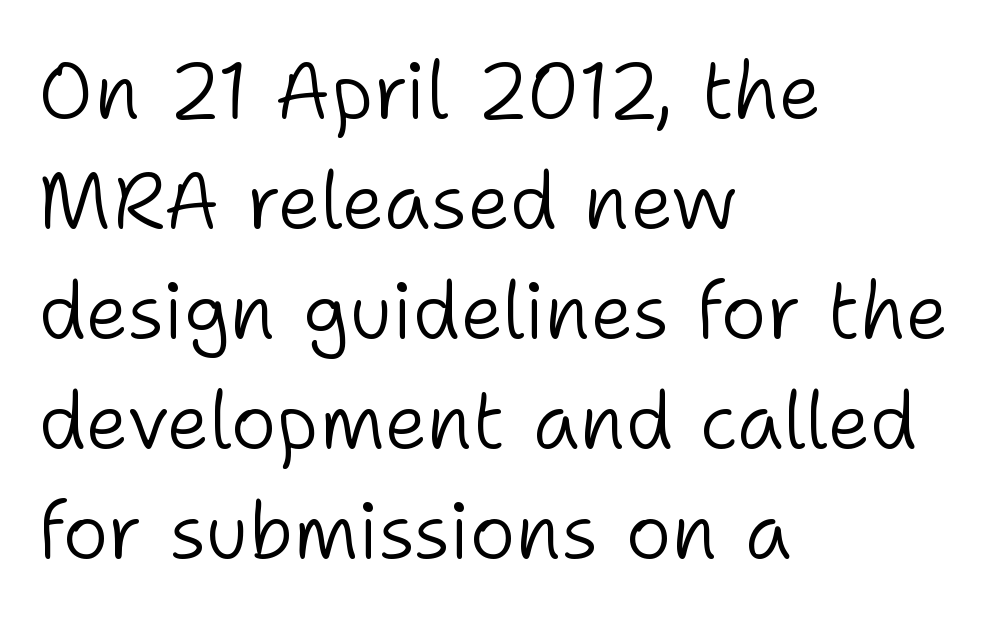
The image shows 78 px light sans-serif type, upright; set left-aligned, normal line spacing (1.41x), normal letter spacing, not underlined; low stroke contrast and a medium x-height.
